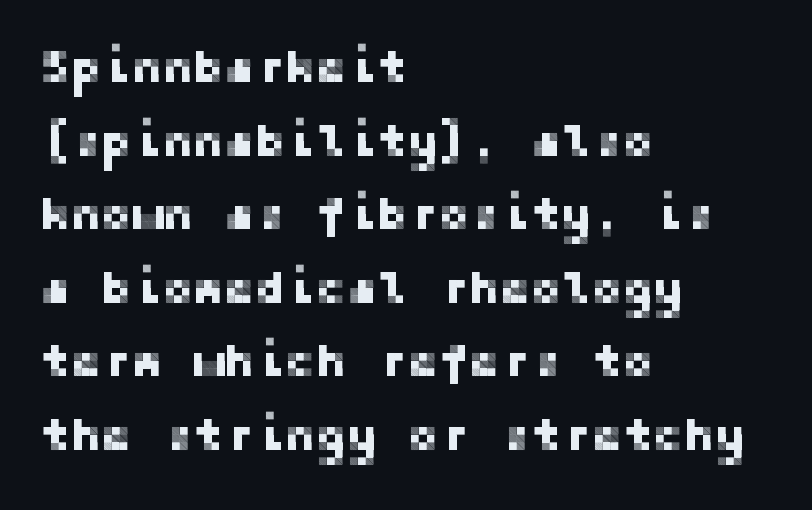
Q: Is the text italic (slanted)? A: No, it is upright.
Q: Is the typeface a serif or a sans-serif typeface? A: Sans-serif.
Q: Is the text underlined? A: No.
Q: How is the paragraph aligned? A: Left-aligned.
Q: Is the spacing between letters normal or unusually wide? A: Normal.
Q: Is the spacing between lines tight, normal or loose? A: Normal.
Q: Width (condensed, normal, or wide)? A: Normal.
Q: Stroke contrast? A: Low.
Q: x-height? A: Medium.
